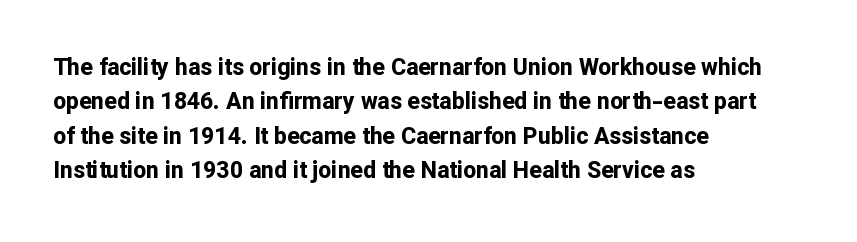
The space directly below the letters is spotless. Interline gaps are of average width in this sample. Ascenders rise straight up at ninety degrees. The rendering anchors every line to the left-hand side. The horizontal fit of the characters is conventional and even. The sample has been set heavy, in full bold.
